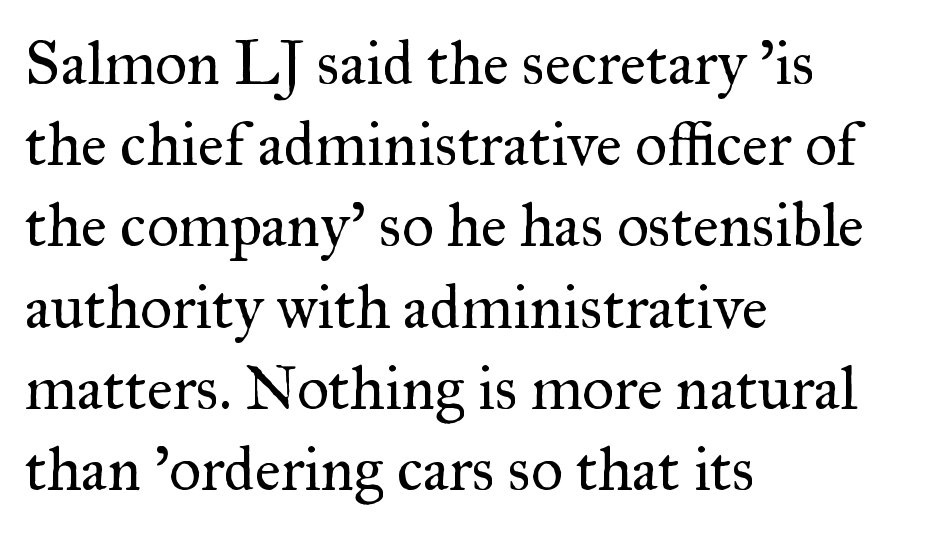
The image shows 62 px regular-weight serif type, upright; set left-aligned, normal line spacing (1.31x), normal letter spacing, not underlined; medium stroke contrast and a small x-height.
